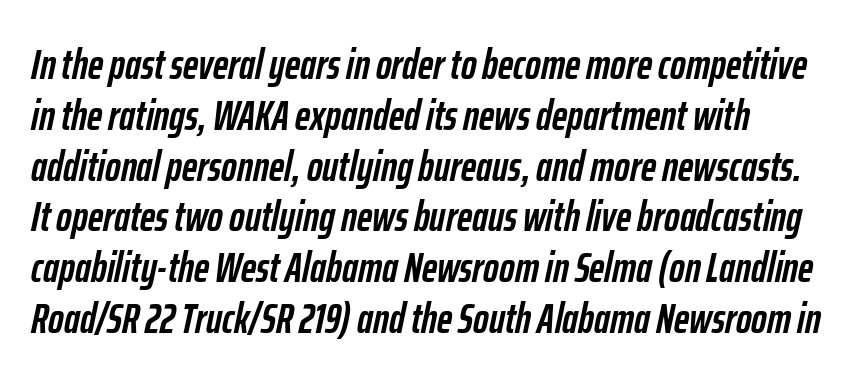
{"italic": "yes", "lean": "right", "slant_degrees": 12, "bold": "yes", "weight": "semibold", "width": "condensed", "stroke_contrast": "low", "x_height": "medium", "monospaced": "no", "underline": "no", "line_spacing_ratio": 1.21, "letter_spacing": "normal", "letter_spacing_em": 0.0, "glyph_px": 42}
